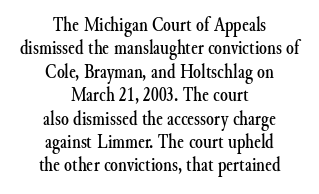
The image shows 20 px text type, upright; set centered, line spacing 1.17x, normal letter spacing, not underlined.
